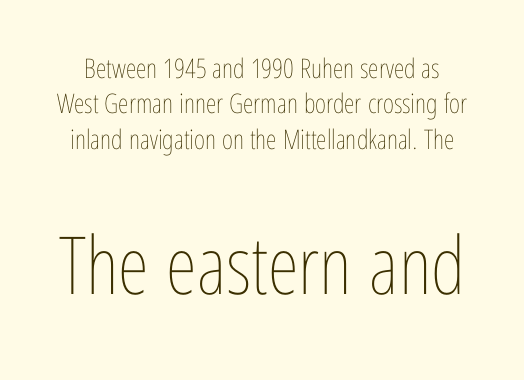
{"italic": "no", "bold": "no", "weight": "thin", "width": "condensed", "stroke_contrast": "low", "x_height": "medium", "monospaced": "no", "underline": "no", "line_spacing": "normal", "line_spacing_ratio": 1.31, "letter_spacing": "normal", "letter_spacing_em": 0.0, "larger_block": "second", "size_ratio": 2.96, "glyph_px": 80}
